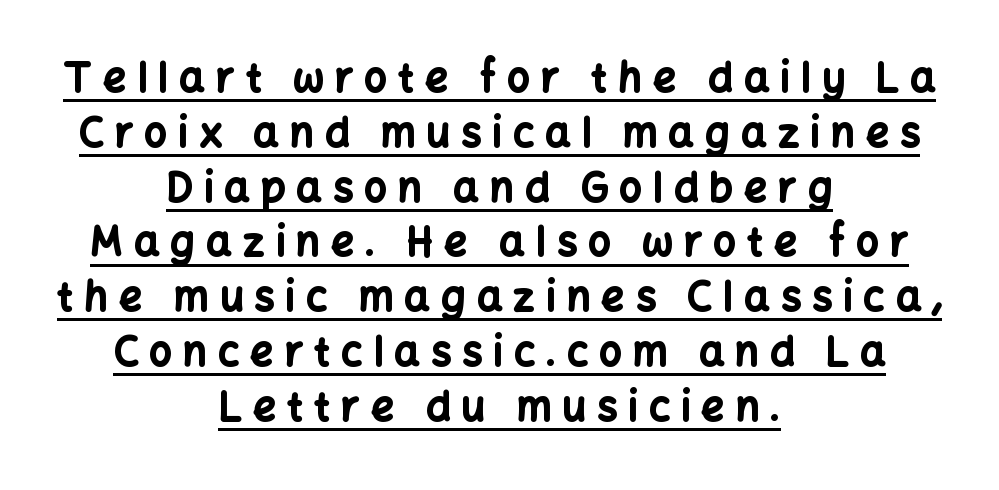
Q: Is the text bold? A: Yes.
Q: Is the text italic (slanted)? A: No, it is upright.
Q: Is the typeface a serif or a sans-serif typeface? A: Sans-serif.
Q: Is the text underlined? A: Yes.
Q: How is the paragraph aligned? A: Centered.
Q: Is the spacing between letters normal or unusually wide? A: Unusually wide.
Q: Is the spacing between lines tight, normal or loose? A: Normal.
Q: Width (condensed, normal, or wide)? A: Normal.
Q: Stroke contrast? A: Low.
Q: x-height? A: Medium.
Q: Monospaced? A: No.
